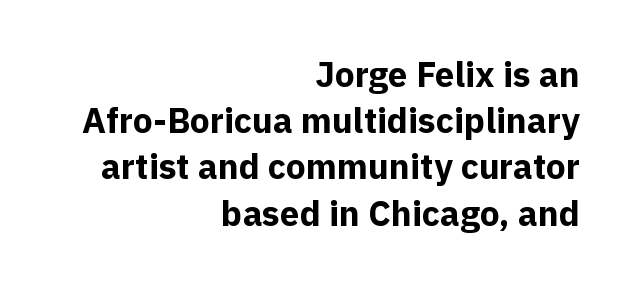
The image shows 35 px bold sans-serif type, upright; set right-aligned, normal line spacing (1.32x), normal letter spacing, not underlined; a medium x-height.
